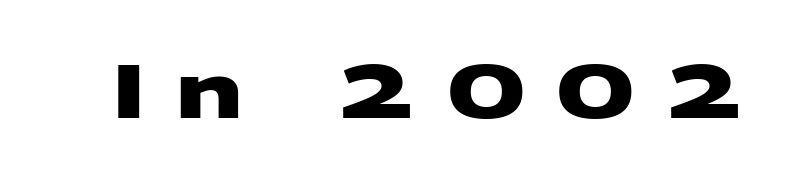
{"serif": "no", "bold": "yes", "weight": "heavy", "width": "wide", "stroke_contrast": "medium", "x_height": "large", "monospaced": "no", "underline": "no", "letter_spacing": "wide", "letter_spacing_em": 0.41, "glyph_px": 75}
